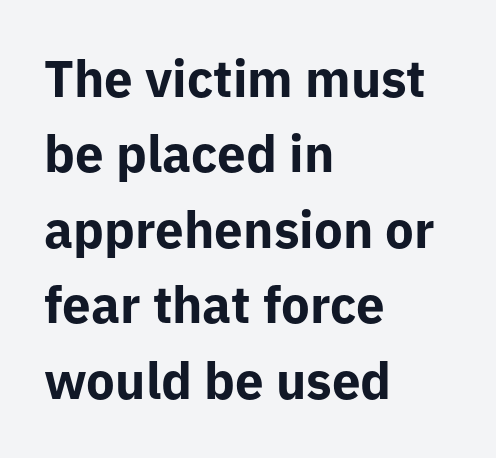
The image shows 51 px bold sans-serif type, upright; set left-aligned, normal line spacing (1.48x), normal letter spacing, not underlined; low stroke contrast and a medium x-height.
